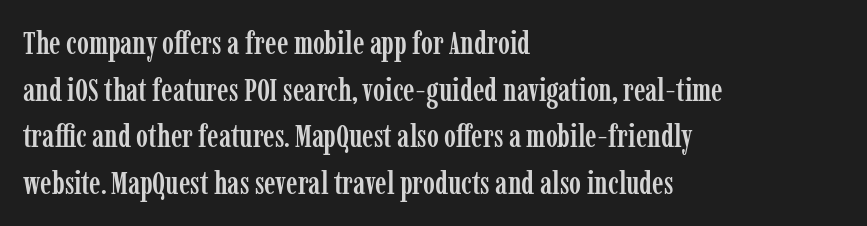
The image shows 32 px condensed serif type, upright; set left-aligned, normal line spacing (1.46x), normal letter spacing, not underlined; low stroke contrast and a medium x-height.
